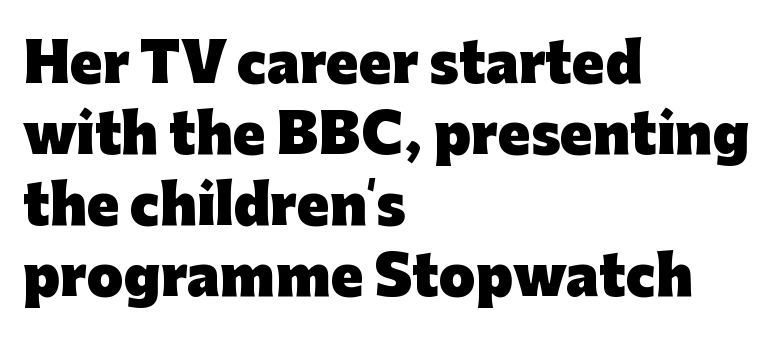
The image shows 53 px heavy sans-serif type, upright; set left-aligned, normal line spacing (1.34x), normal letter spacing, not underlined; low stroke contrast and a medium x-height.
